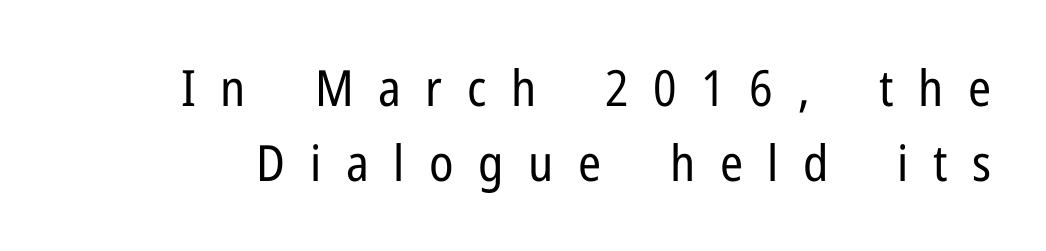
{"serif": "no", "italic": "no", "bold": "no", "weight": "regular", "width": "condensed", "stroke_contrast": "low", "x_height": "medium", "monospaced": "no", "underline": "no", "line_spacing": "normal", "line_spacing_ratio": 1.5, "letter_spacing": "wide", "letter_spacing_em": 0.49, "glyph_px": 50}
